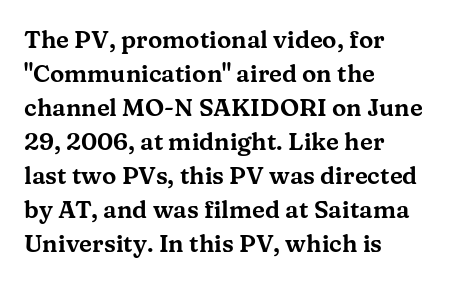
{"italic": "no", "underline": "no", "align": "left", "line_spacing": "normal", "line_spacing_ratio": 1.42, "letter_spacing": "normal", "letter_spacing_em": 0.0, "glyph_px": 24}
